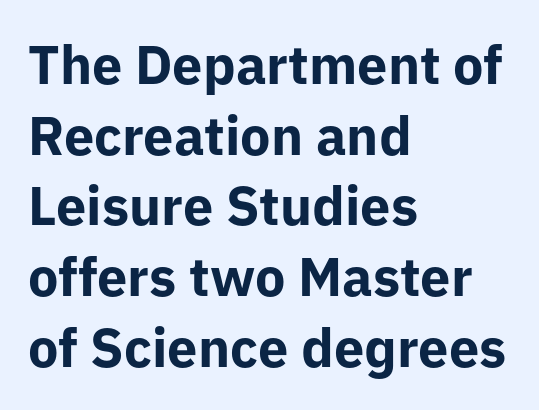
The image shows 54 px bold sans-serif type, upright; set left-aligned, normal line spacing (1.31x), normal letter spacing, not underlined; low stroke contrast and a medium x-height.
